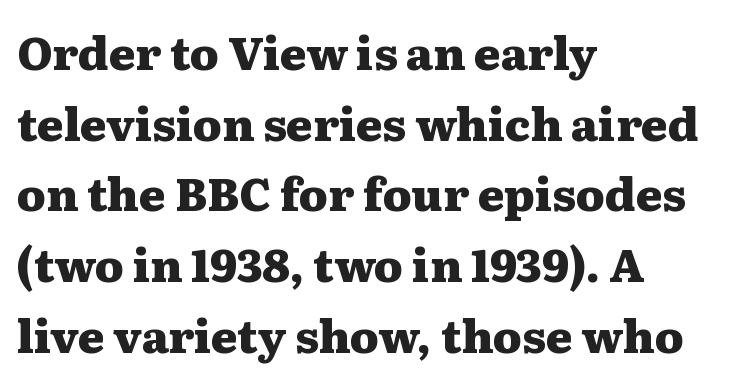
Q: Is the text bold? A: Yes.
Q: Is the text italic (slanted)? A: No, it is upright.
Q: Is the typeface a serif or a sans-serif typeface? A: Serif.
Q: Is the text underlined? A: No.
Q: How is the paragraph aligned? A: Left-aligned.
Q: Is the spacing between letters normal or unusually wide? A: Normal.
Q: Is the spacing between lines tight, normal or loose? A: Normal.
Q: Width (condensed, normal, or wide)? A: Wide.
Q: Stroke contrast? A: Medium.
Q: x-height? A: Medium.
Q: Monospaced? A: No.
